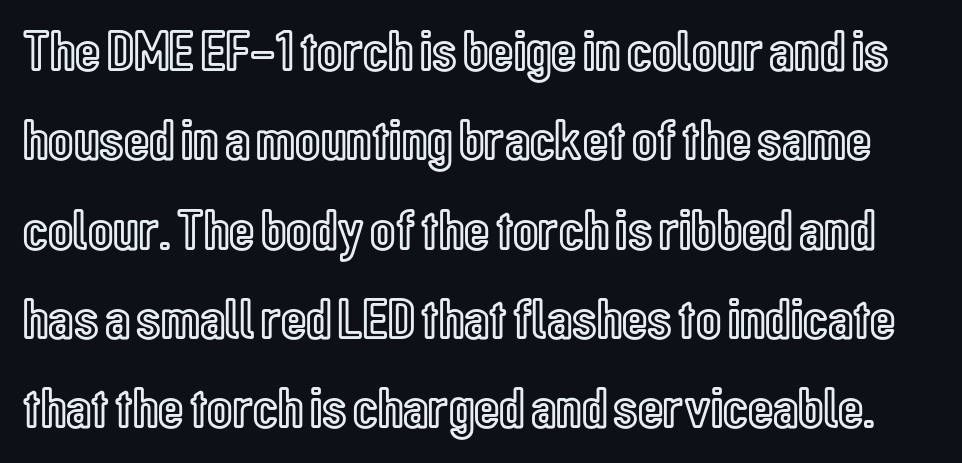
Does the lettering tilt? It doesn't — this is upright. The letters advance in unequal steps, a hallmark of proportional type. Plain, unruled lines of type. Interline gaps are of average width in this sample.
